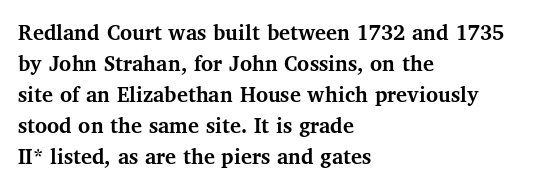
Caption: bold face, heavy strokes. Compared with typical body copy, the letter spacing here is the same. Line starts are locked; line ends wander. The axis of the letterforms is exactly vertical.
